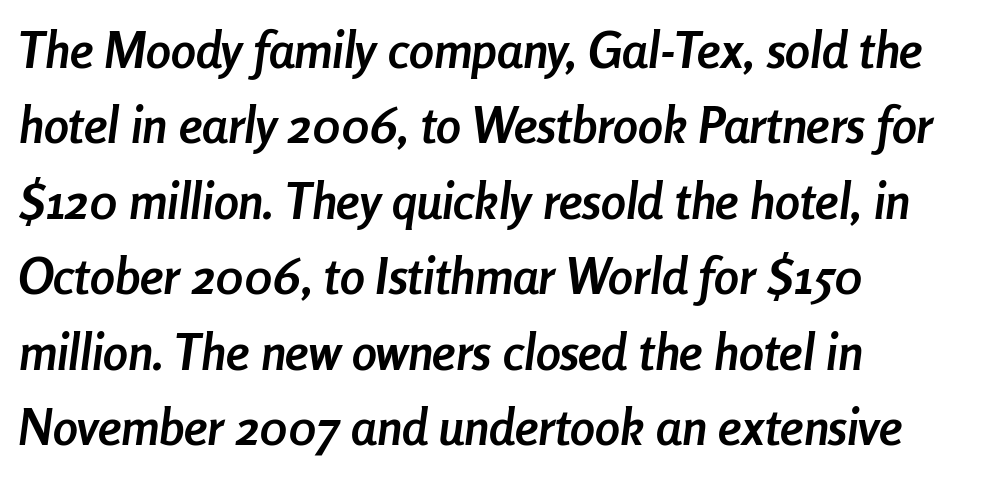
Q: Is the text bold? A: Yes.
Q: Is the text italic (slanted)? A: Yes, it leans right by about 8 degrees.
Q: Is the text underlined? A: No.
Q: How is the paragraph aligned? A: Left-aligned.
Q: Is the spacing between letters normal or unusually wide? A: Normal.
Q: Is the spacing between lines tight, normal or loose? A: Normal.
Q: Width (condensed, normal, or wide)? A: Condensed.
Q: Stroke contrast? A: Low.
Q: x-height? A: Medium.
Q: Monospaced? A: No.
